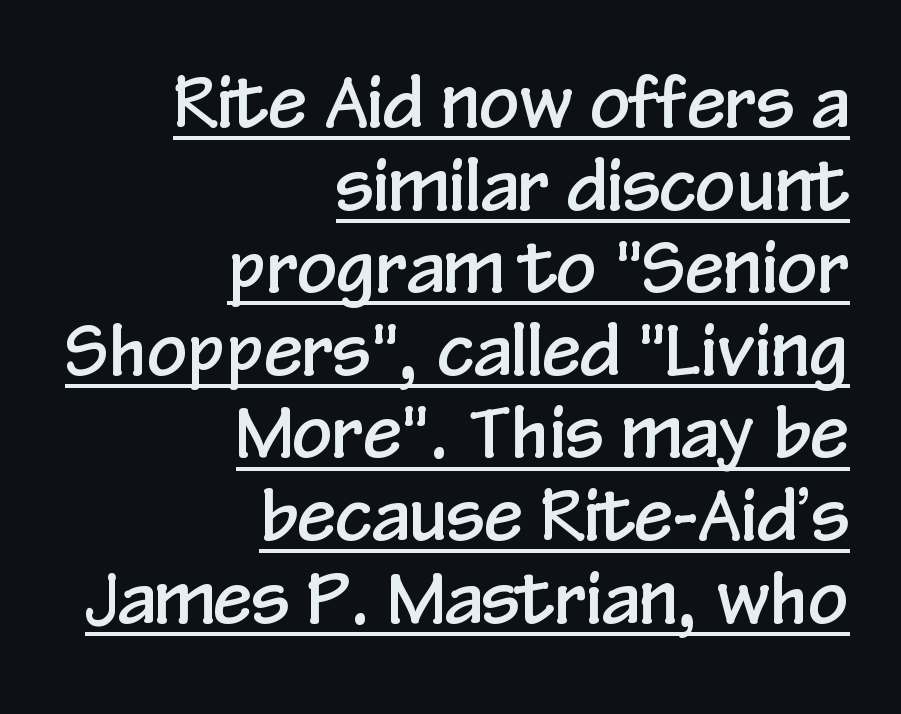
Do the characters align in a grid? No, the font is proportional. The passage shown has conventional tracking throughout. Serif or sans? Sans — the stroke terminals are bare. In CSS terms this would be text-align: right. Characters remain perfectly vertical along every line. The words here are underlined.
